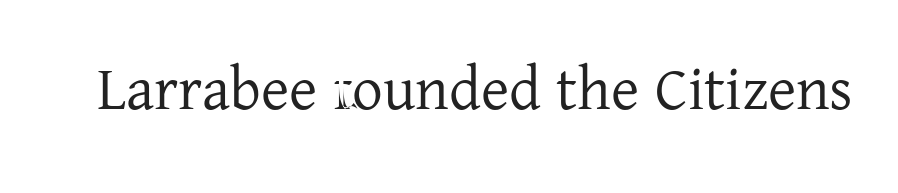
The image shows 61 px serif type, upright; set normal letter spacing, not underlined; low stroke contrast and a medium x-height.
